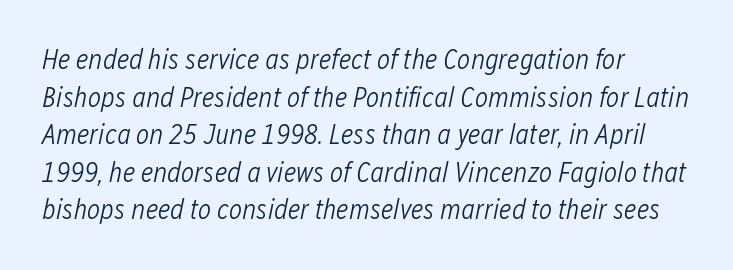
This block has exactly the height ordinary leading produces. The letterforms sit shoulder to shoulder at normal distance. Line starts are locked; line ends wander. Descenders hang freely into open space.
